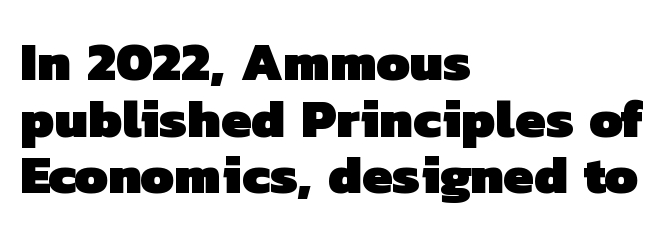
The image shows 54 px heavy sans-serif type; set left-aligned, tight line spacing (1.05x), normal letter spacing, not underlined; low stroke contrast and a medium x-height.
